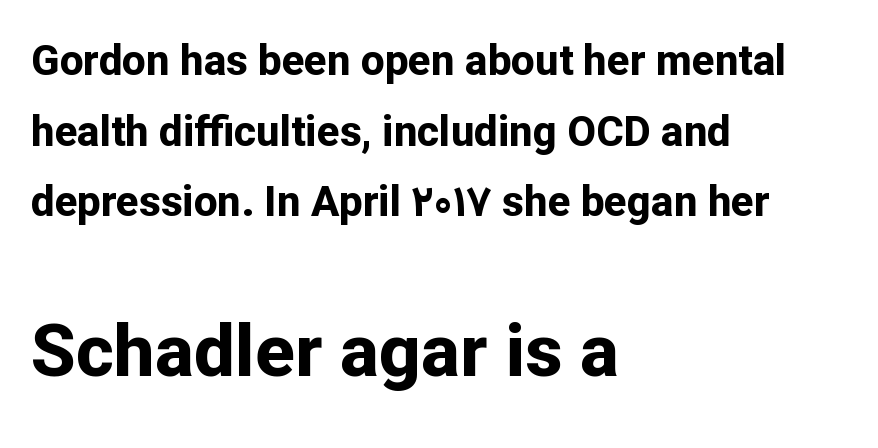
The image shows 73 px bold sans-serif type, upright; set left-aligned, normal line spacing (1.68x), normal letter spacing, not underlined; the second (bottom) block is 1.74x larger; low stroke contrast and a medium x-height.
